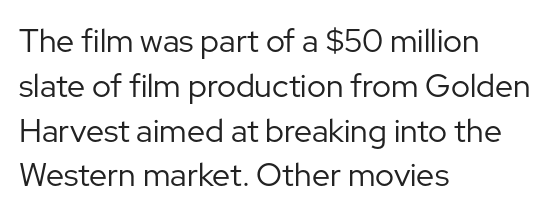
{"serif": "no", "italic": "no", "bold": "no", "weight": "regular", "width": "normal", "stroke_contrast": "low", "x_height": "medium", "monospaced": "no", "underline": "no", "align": "left", "line_spacing": "normal", "line_spacing_ratio": 1.4, "letter_spacing": "normal", "letter_spacing_em": 0.0, "glyph_px": 32}
